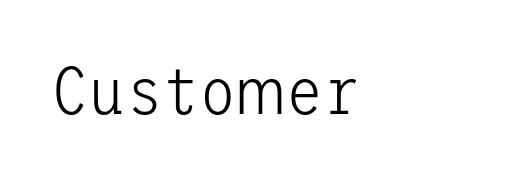
{"serif": "no", "italic": "no", "bold": "no", "weight": "light", "width": "normal", "stroke_contrast": "low", "x_height": "medium", "underline": "no", "letter_spacing": "normal", "letter_spacing_em": 0.0, "glyph_px": 68}
